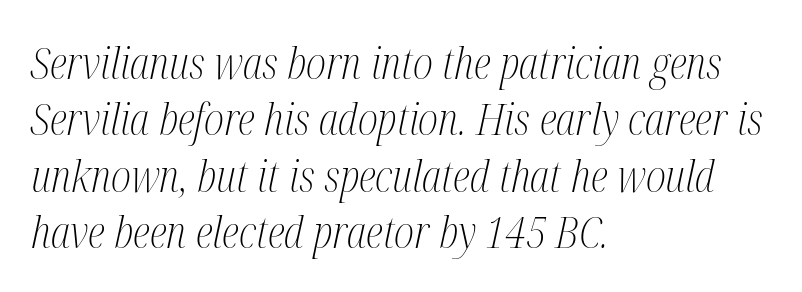
The glyphs look as if they've been sheared to an angle. One glance says typical: line gaps are just what's usual. Look at the bottom of the vertical strokes: they flare into serifs here. The passage shown is not underscored anywhere. How are the letters spaced? Ordinarily, with no added tracking.
